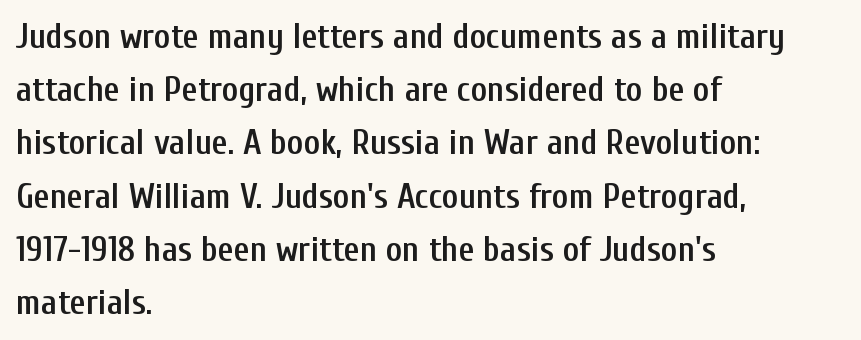
Q: Is the text bold? A: Semi-bold.
Q: Is the text italic (slanted)? A: No, it is upright.
Q: Is the typeface a serif or a sans-serif typeface? A: Sans-serif.
Q: Is the text underlined? A: No.
Q: How is the paragraph aligned? A: Left-aligned.
Q: Is the spacing between letters normal or unusually wide? A: Normal.
Q: Is the spacing between lines tight, normal or loose? A: Normal.
Q: Width (condensed, normal, or wide)? A: Condensed.
Q: Stroke contrast? A: Low.
Q: x-height? A: Medium.
Q: Monospaced? A: No.
